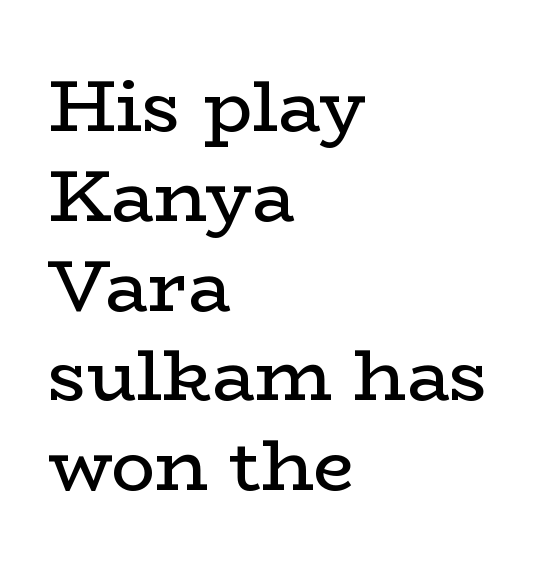
{"serif": "yes", "italic": "no", "bold": "no", "weight": "regular", "width": "wide", "stroke_contrast": "low", "x_height": "medium", "monospaced": "no", "underline": "no", "align": "left", "line_spacing_ratio": 1.23, "letter_spacing": "normal", "letter_spacing_em": 0.0, "glyph_px": 73}
